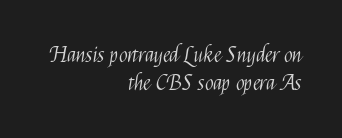
Honestly, there is no underline to notice here at all. Reading down the block, your eye finds every line finishing at a fixed right position. Look at the tracking — it's just the regular setting, nothing added. The space between consecutive lines is moderate. The typesetting does not lean heavy: it is not bold.
